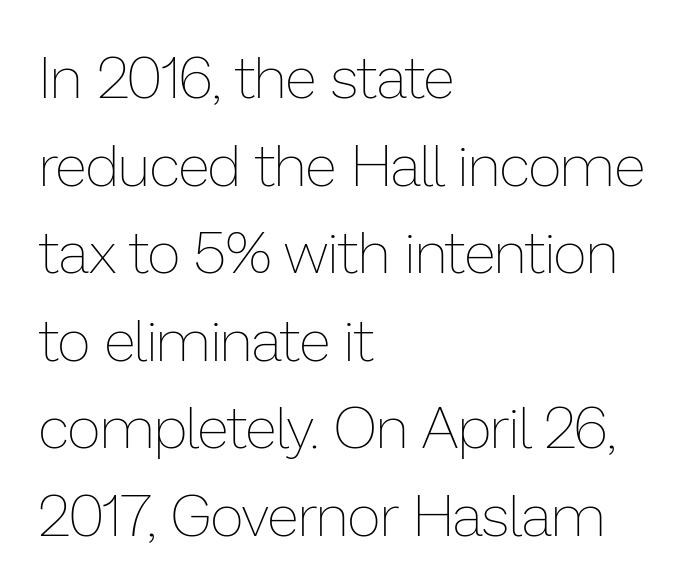
Proportional: the letters do not fall into vertical columns. Summary of vertical rhythm: regular, with standard interline spacing. The cut favours lightness, reaching ordinary text weight at its darkest. Visually the block forms a straight wall on the left and a jagged coastline on the right. Descenders are the only things crossing below the line. Italic: no, the glyphs are upright roman.
